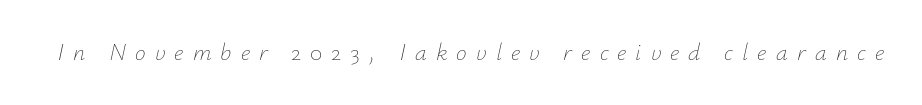
{"italic": "yes", "lean": "right", "slant_degrees": 12, "bold": "no", "underline": "no", "letter_spacing": "wide", "letter_spacing_em": 0.38, "glyph_px": 24}
